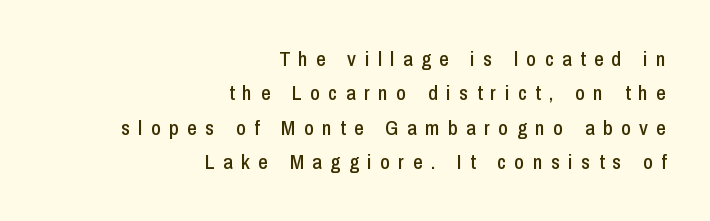
Reading down the column, the eye jumps a familiar distance to each next line. A clean baseline with only descenders dipping below it. These lines stack with their right ends in a neat column. The letters stand straight up with perfectly vertical stems. How are the letters spaced? Widely, with obvious added tracking.
